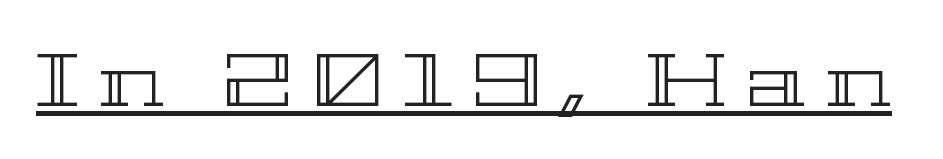
{"italic": "no", "width": "wide", "x_height": "medium", "monospaced": "no", "underline": "yes", "letter_spacing": "wide", "letter_spacing_em": 0.26, "glyph_px": 75}
